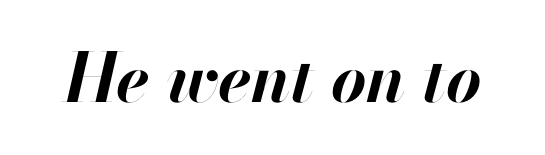
Q: Is the text bold? A: Yes.
Q: Is the text italic (slanted)? A: Yes, it leans right by about 13 degrees.
Q: Is the text underlined? A: No.
Q: Is the spacing between letters normal or unusually wide? A: Normal.
Q: Width (condensed, normal, or wide)? A: Normal.
Q: Stroke contrast? A: High.
Q: x-height? A: Small.
Q: Monospaced? A: No.
